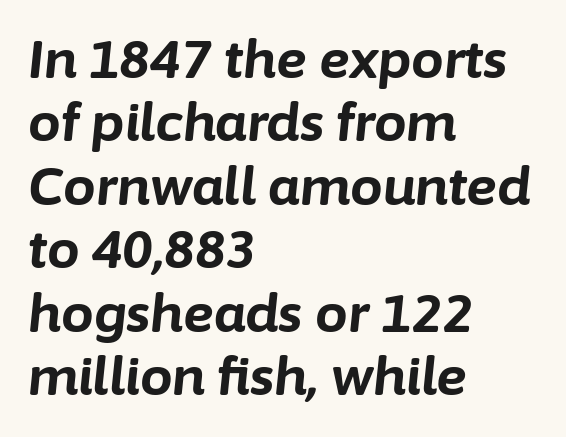
Each word holds together tightly as a unit, with standard inter-letter gaps. Any mark beneath the type? The region is blank. The rendering uses natural spacing where letterforms have individual widths. Look at the stroke-to-counter ratio: heavy, a bold. All the whitespace from short lines collects on the right.
